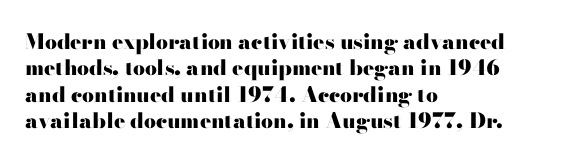
{"italic": "no", "bold": "yes", "underline": "no", "align": "left", "line_spacing": "normal", "line_spacing_ratio": 1.26, "letter_spacing": "normal", "letter_spacing_em": 0.0, "glyph_px": 21}
